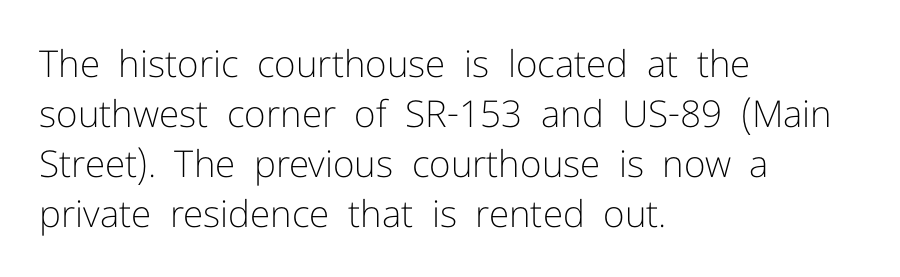
Tracking value appears to be zero — textbook default spacing. Layout note: lines flush left. Varying glyph widths throughout — classic text-font behaviour. No heavy texture on the line: the type isn't bold. Underlining? Definitely not there.
